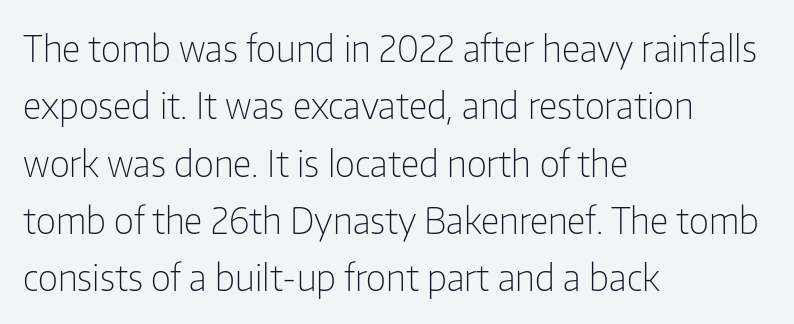
The image shows 37 px light, condensed sans-serif type, upright; set left-aligned, normal line spacing (1.55x), normal letter spacing, not underlined; low stroke contrast and a medium x-height.
